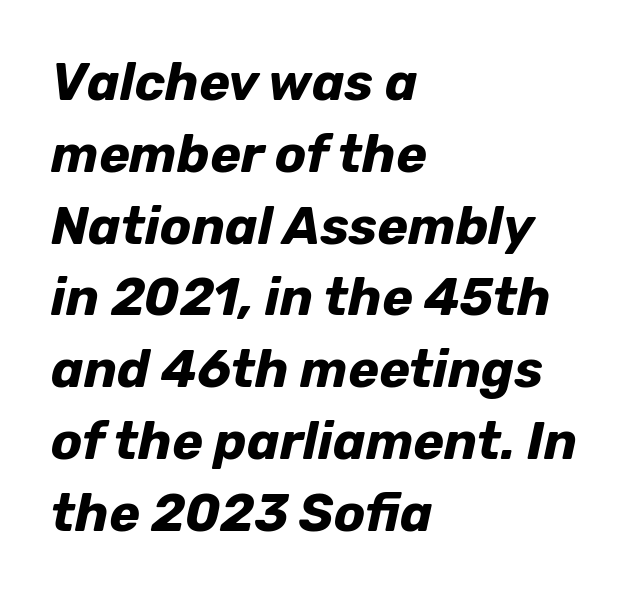
Notice how the passage keeps a crisp vertical edge on the left only. Typesetter's note: full bold, strokes at maximum text heaviness. This is oblique type, the kind used for emphasis or titles. What stands out about the letter spacing? Nothing — it is the standard amount.
